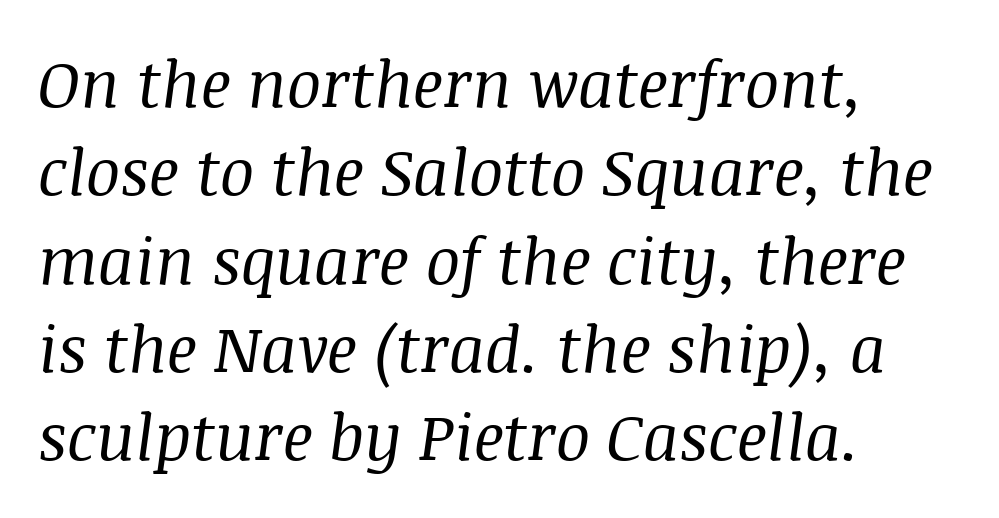
Q: Is the text bold? A: No.
Q: Is the text italic (slanted)? A: Yes, it leans right by about 8 degrees.
Q: Is the typeface a serif or a sans-serif typeface? A: Serif.
Q: Is the text underlined? A: No.
Q: How is the paragraph aligned? A: Left-aligned.
Q: Is the spacing between letters normal or unusually wide? A: Normal.
Q: Is the spacing between lines tight, normal or loose? A: Normal.
Q: Width (condensed, normal, or wide)? A: Normal.
Q: Stroke contrast? A: Medium.
Q: x-height? A: Large.
Q: Monospaced? A: No.
